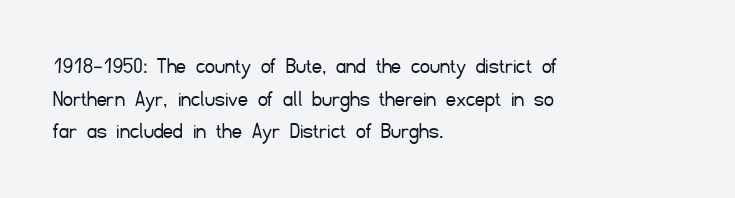
Plain, unruled lines of type. Ordinary non-slanted type is in use. Does extra space separate the letters? No, they use regular spacing. This is not heavy type; no bold has been used. These lines sit exactly where default settings would place them. Reading down the block, your eye returns to a fixed left position each line.
